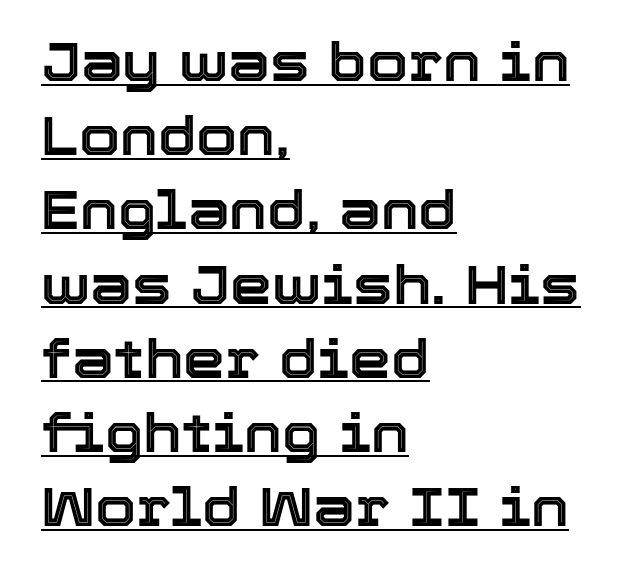
The image shows 53 px text type, upright; set left-aligned, normal line spacing (1.4x), normal letter spacing, underlined; a medium x-height.
